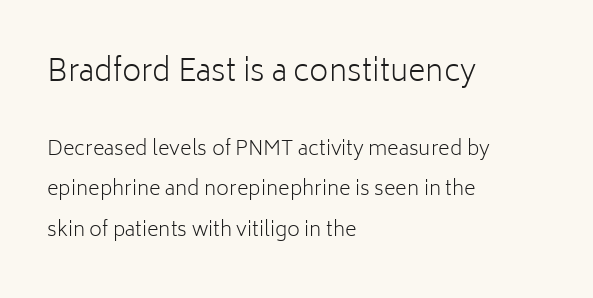
The image shows 30 px light sans-serif type, upright; set left-aligned, loose line spacing (2.03x), normal letter spacing, not underlined; the first (top) block is 1.5x larger; low stroke contrast and a medium x-height.
